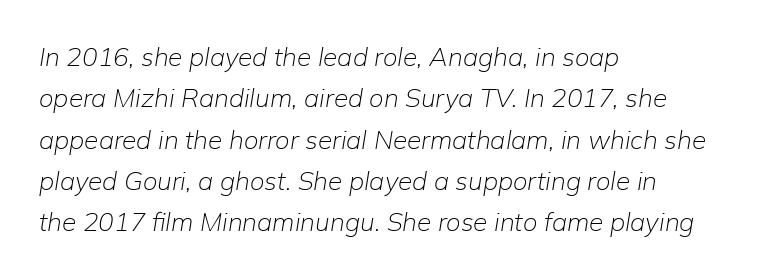
How are the letters spaced? Ordinarily, with no added tracking. Letters rest on an invisible, unmarked baseline. In terms of leading, this rendering sits right in the middle. Italic? Definitely — the glyphs are oblique.
